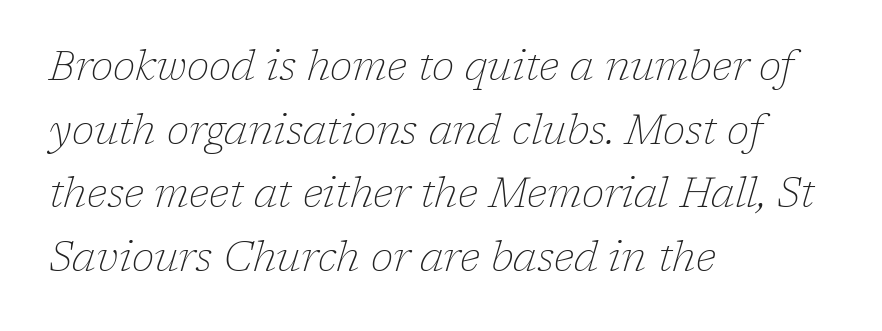
Q: Is the text bold? A: No.
Q: Is the text italic (slanted)? A: Yes, it leans right by about 17 degrees.
Q: Is the typeface a serif or a sans-serif typeface? A: Serif.
Q: Is the text underlined? A: No.
Q: How is the paragraph aligned? A: Left-aligned.
Q: Is the spacing between letters normal or unusually wide? A: Normal.
Q: Is the spacing between lines tight, normal or loose? A: Normal.
Q: Width (condensed, normal, or wide)? A: Normal.
Q: Stroke contrast? A: Low.
Q: x-height? A: Medium.
Q: Monospaced? A: No.
